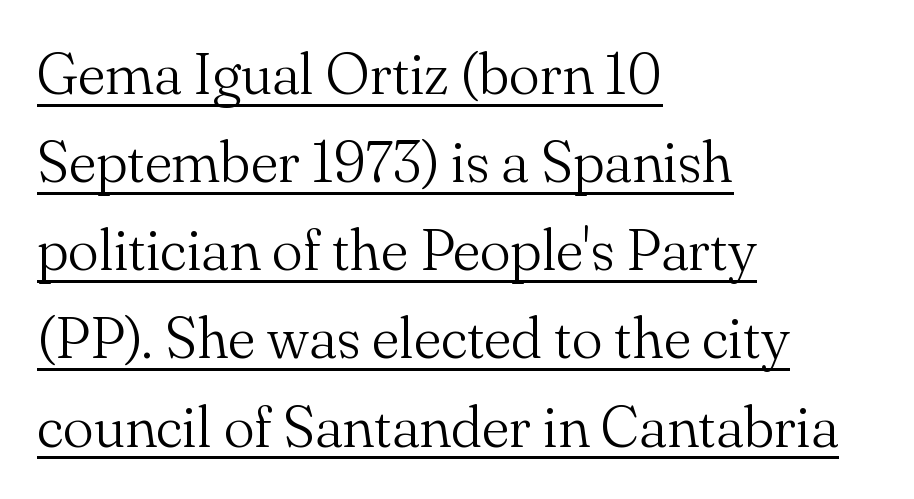
Q: Is the text bold? A: No.
Q: Is the text italic (slanted)? A: No, it is upright.
Q: Is the typeface a serif or a sans-serif typeface? A: Serif.
Q: Is the text underlined? A: Yes.
Q: How is the paragraph aligned? A: Left-aligned.
Q: Is the spacing between letters normal or unusually wide? A: Normal.
Q: Is the spacing between lines tight, normal or loose? A: Normal.
Q: Width (condensed, normal, or wide)? A: Normal.
Q: Stroke contrast? A: Medium.
Q: x-height? A: Small.
Q: Monospaced? A: No.
